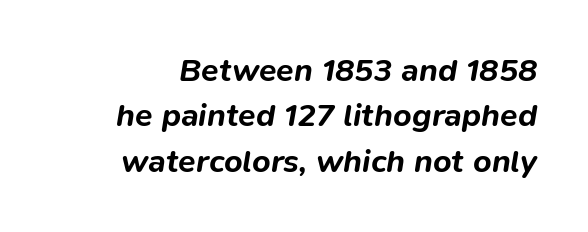
{"italic": "yes", "lean": "right", "slant_degrees": 9, "bold": "yes", "weight": "bold", "width": "normal", "stroke_contrast": "low", "x_height": "medium", "monospaced": "no", "underline": "no", "line_spacing": "normal", "line_spacing_ratio": 1.42, "letter_spacing": "normal", "letter_spacing_em": 0.0, "glyph_px": 32}
